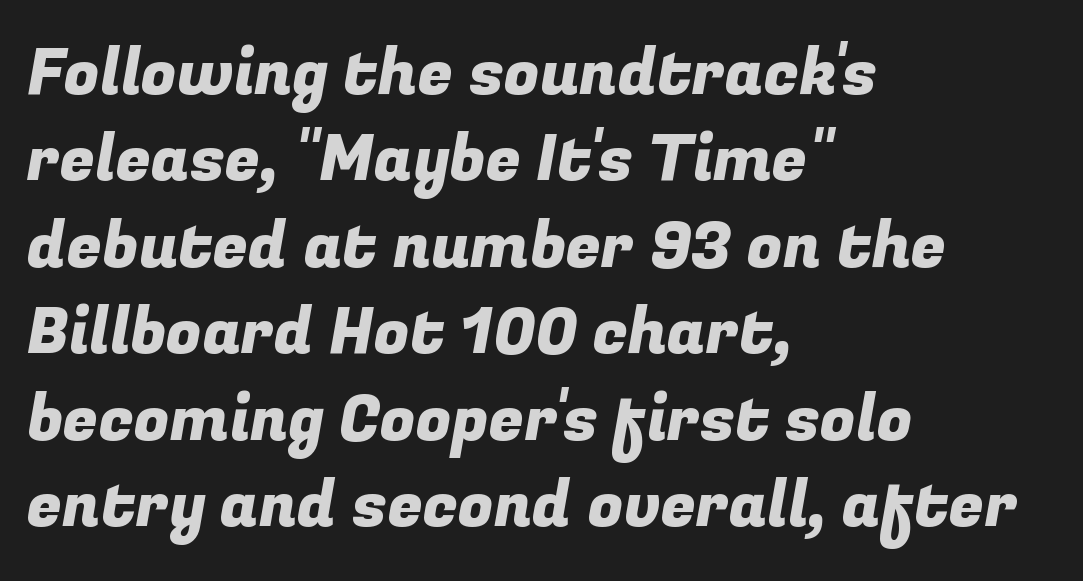
The image shows 64 px sans-serif type; set left-aligned, normal line spacing (1.35x), normal letter spacing, not underlined; low stroke contrast and a medium x-height.
